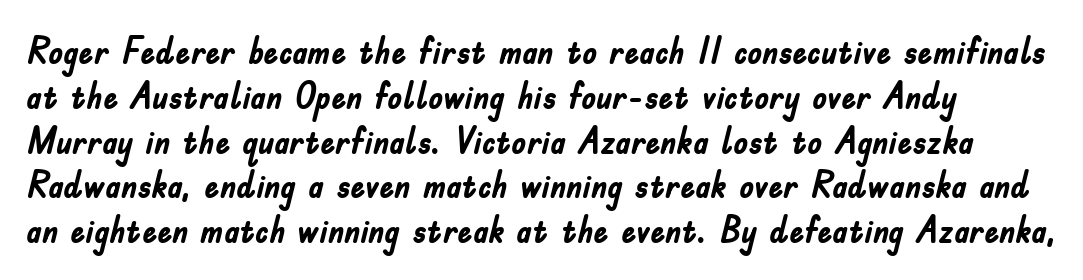
The image shows 37 px semibold, condensed sans-serif type; set line spacing 1.21x, normal letter spacing, not underlined; low stroke contrast and a small x-height.
